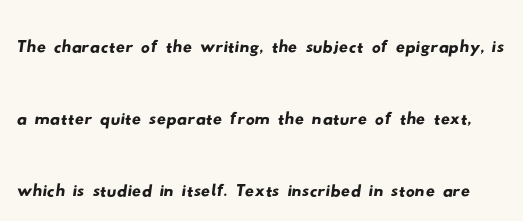
Looks like regular typesetting: each glyph gets only the width it needs. Tracking value appears to be zero — textbook default spacing. Evenly set lines give the paragraph a standard silhouette. The typeface chosen for these lines omits serifs. Each row of text sits above clean, open space.
